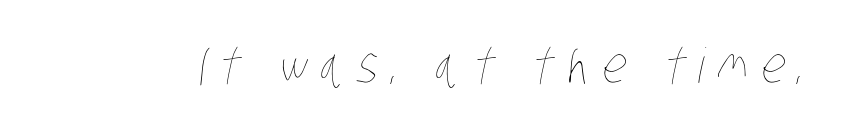
{"bold": "no", "weight": "thin", "width": "condensed", "stroke_contrast": "low", "x_height": "large", "monospaced": "no", "underline": "no", "letter_spacing": "wide", "letter_spacing_em": 0.27, "glyph_px": 48}
